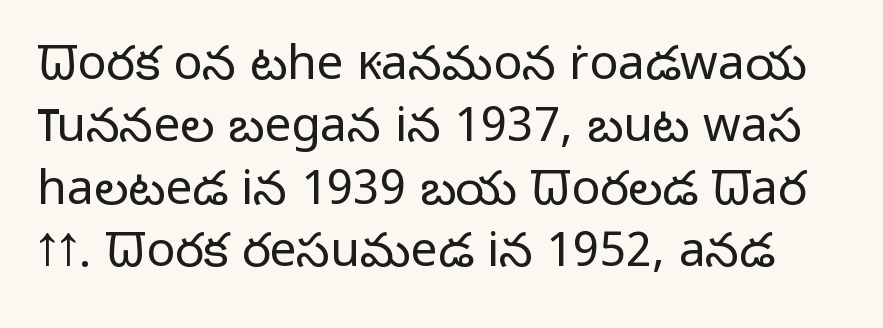
The image shows 48 px light sans-serif type, upright; set normal line spacing (1.3x), normal letter spacing, not underlined; low stroke contrast and a medium x-height.
